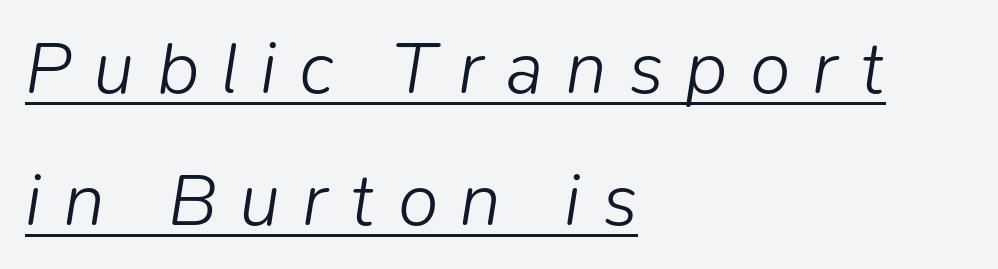
Q: Is the text bold? A: No.
Q: Is the text italic (slanted)? A: Yes, it leans right by about 9 degrees.
Q: Is the text underlined? A: Yes.
Q: How is the paragraph aligned? A: Left-aligned.
Q: Is the spacing between letters normal or unusually wide? A: Unusually wide.
Q: Width (condensed, normal, or wide)? A: Normal.
Q: Stroke contrast? A: Low.
Q: x-height? A: Medium.
Q: Monospaced? A: No.
